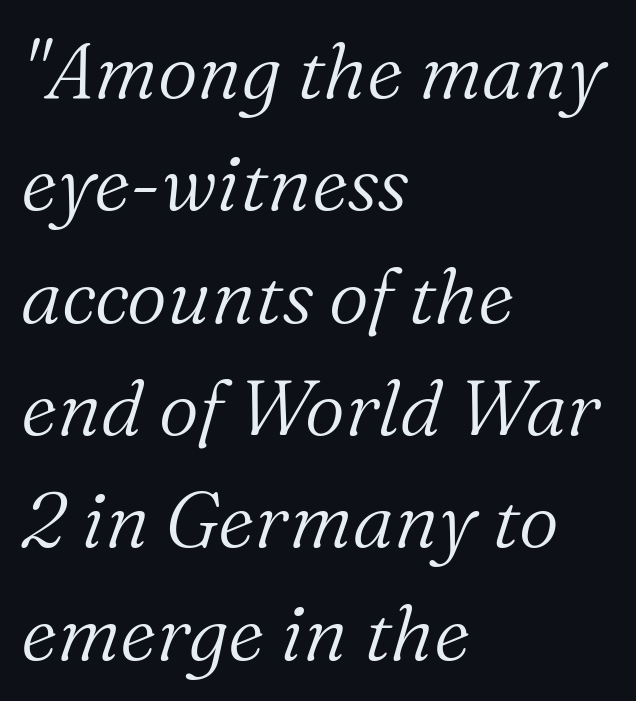
This is not heavy type; no bold has been used. Posture: slanted. Unmarked baselines from the first word to the last. Baseline-to-baseline distance is the conventional proportion of letter height. Does the copy run flush right? No — it runs flush left. Character widths vary here, with narrow letters taking less room than wide ones.
